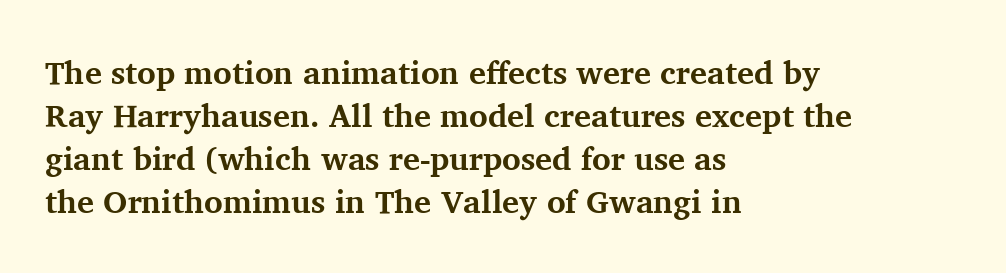
{"serif": "yes", "italic": "no", "bold": "yes", "weight": "bold", "width": "normal", "stroke_contrast": "medium", "x_height": "medium", "monospaced": "no", "underline": "no", "align": "left", "line_spacing": "normal", "line_spacing_ratio": 1.34, "letter_spacing": "normal", "letter_spacing_em": 0.0, "glyph_px": 32}
